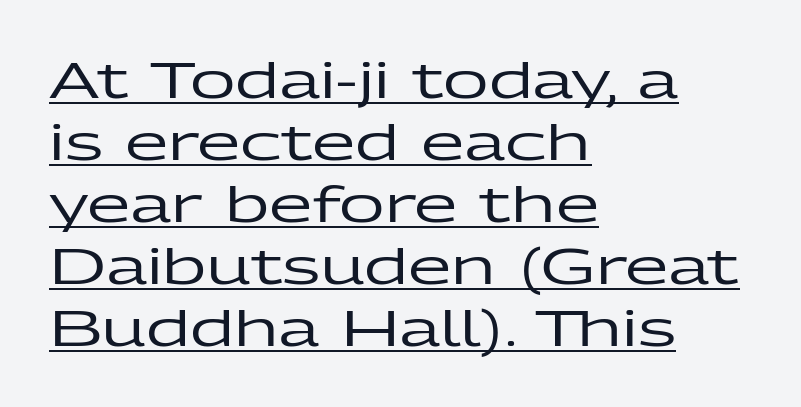
The image shows 50 px wide sans-serif type, upright; set left-aligned, line spacing 1.24x, normal letter spacing, underlined; low stroke contrast and a medium x-height.
